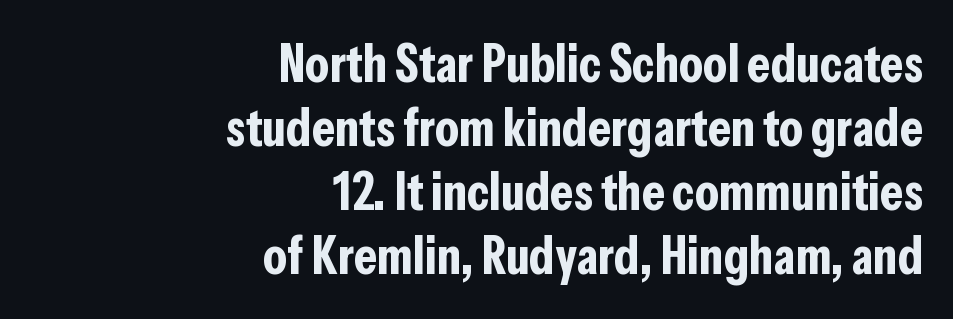
{"serif": "no", "italic": "no", "bold": "yes", "weight": "bold", "width": "condensed", "stroke_contrast": "low", "x_height": "medium", "monospaced": "no", "underline": "no", "align": "right", "line_spacing_ratio": 1.21, "letter_spacing": "normal", "letter_spacing_em": 0.0, "glyph_px": 53}
